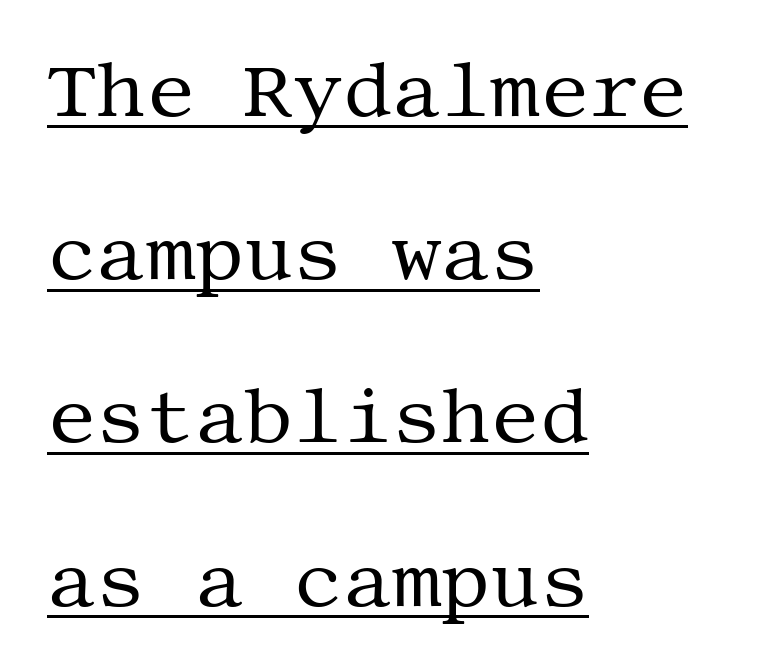
Q: Is the text bold? A: No.
Q: Is the text italic (slanted)? A: No, it is upright.
Q: Is the typeface a serif or a sans-serif typeface? A: Serif.
Q: Is the text underlined? A: Yes.
Q: How is the paragraph aligned? A: Left-aligned.
Q: Is the spacing between letters normal or unusually wide? A: Normal.
Q: Is the spacing between lines tight, normal or loose? A: Loose.
Q: Width (condensed, normal, or wide)? A: Normal.
Q: Stroke contrast? A: Medium.
Q: x-height? A: Large.
